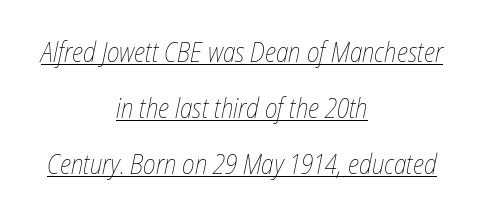
Like a heading marked for emphasis, these lines bear an underscore. No chunkiness to these letters — they're not bold. There's an unmistakable incline to the writing here. Is the block centered? Yes — each line is placed symmetrically about the middle.
